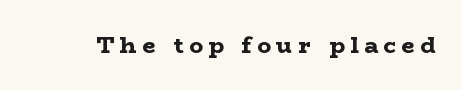
The lettering holds an erect, upright posture throughout. Strokes here are thick enough to call this a true bold. Substantial extra tracking has been applied to these lines. The specimen omits any rule beneath the text block's lines.
